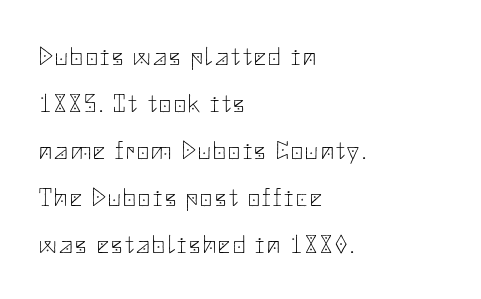
The lettering holds an erect, upright posture throughout. Casual observation: everything's shoved over to the left. Type without underlining. Ink coverage per letter is moderate at most.
